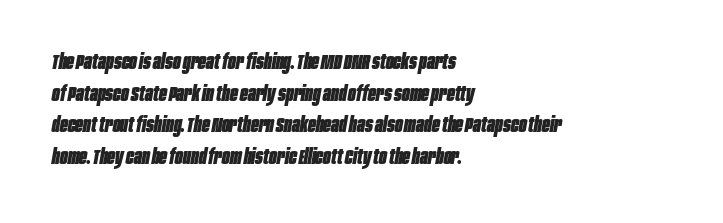
Q: Is the text bold? A: Yes.
Q: Is the text italic (slanted)? A: Yes, it leans right by about 10 degrees.
Q: Is the text underlined? A: No.
Q: How is the paragraph aligned? A: Left-aligned.
Q: Is the spacing between letters normal or unusually wide? A: Normal.
Q: Is the spacing between lines tight, normal or loose? A: Normal.
